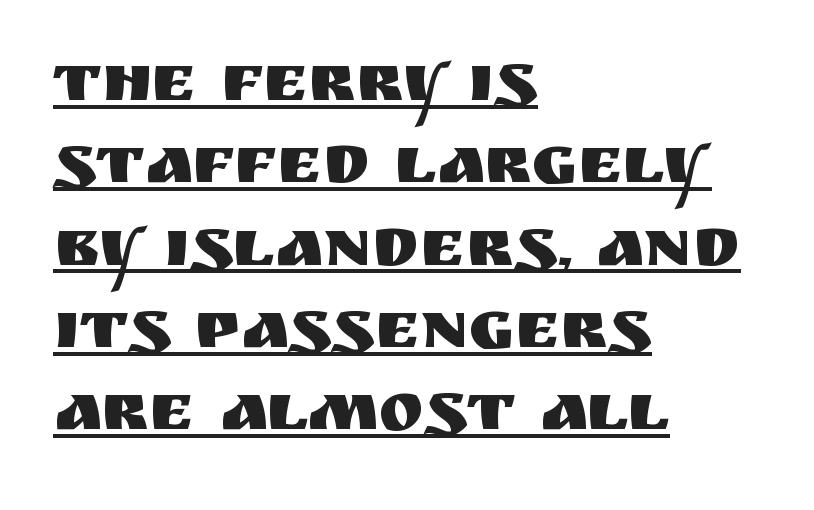
How are the letters spaced? Ordinarily, with no added tracking. Each line of the rendering has a horizontal stroke beneath the glyphs. Typeset ragged right — the left edge is the straight one. Typographically, this falls in the sans-serif category. Tall strokes in this sample are plumb rather than angled. Looks like regular typesetting: each glyph gets only the width it needs.
